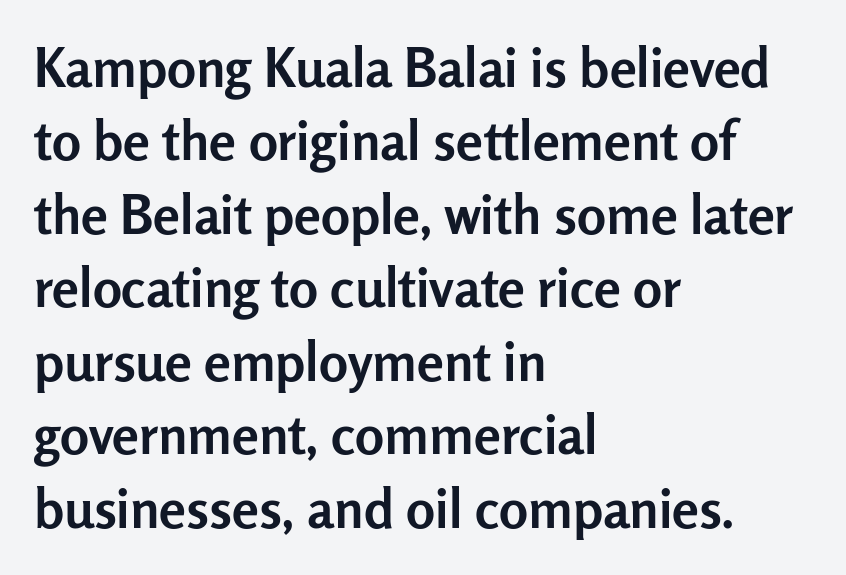
Examine the stroke ends and you'll find no serifs. Does extra space separate the letters? No, they use regular spacing. This sample has the flowing, uneven cadence of proportional lettering. One glance says typical: line gaps are just what's usual.
